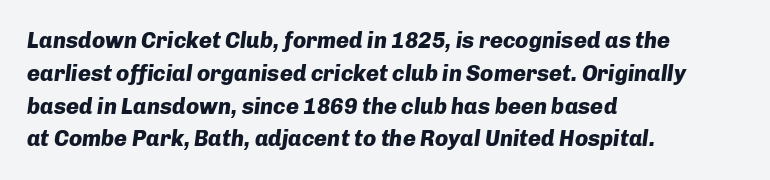
{"italic": "yes", "lean": "right", "slant_degrees": 8, "bold": "yes", "underline": "no", "align": "left", "line_spacing": "normal", "line_spacing_ratio": 1.49, "letter_spacing": "normal", "letter_spacing_em": 0.0, "glyph_px": 22}
